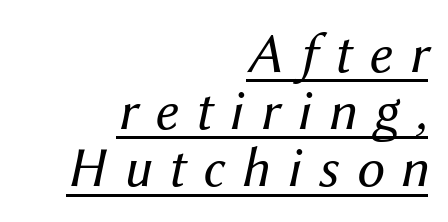
Tall strokes in this sample are angled rather than plumb. How would I describe the line gaps? Narrow and economical. Short and long lines alike share a common ending point at right. Heft: none added — not bold. Think of a printed novel: that variable character pitch is what you see here.
